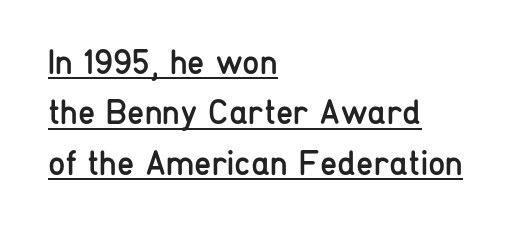
Q: Is the text bold? A: No.
Q: Is the text italic (slanted)? A: No, it is upright.
Q: Is the typeface a serif or a sans-serif typeface? A: Sans-serif.
Q: Is the text underlined? A: Yes.
Q: How is the paragraph aligned? A: Left-aligned.
Q: Is the spacing between letters normal or unusually wide? A: Normal.
Q: Is the spacing between lines tight, normal or loose? A: Normal.
Q: Width (condensed, normal, or wide)? A: Condensed.
Q: Stroke contrast? A: Low.
Q: x-height? A: Medium.
Q: Monospaced? A: No.
